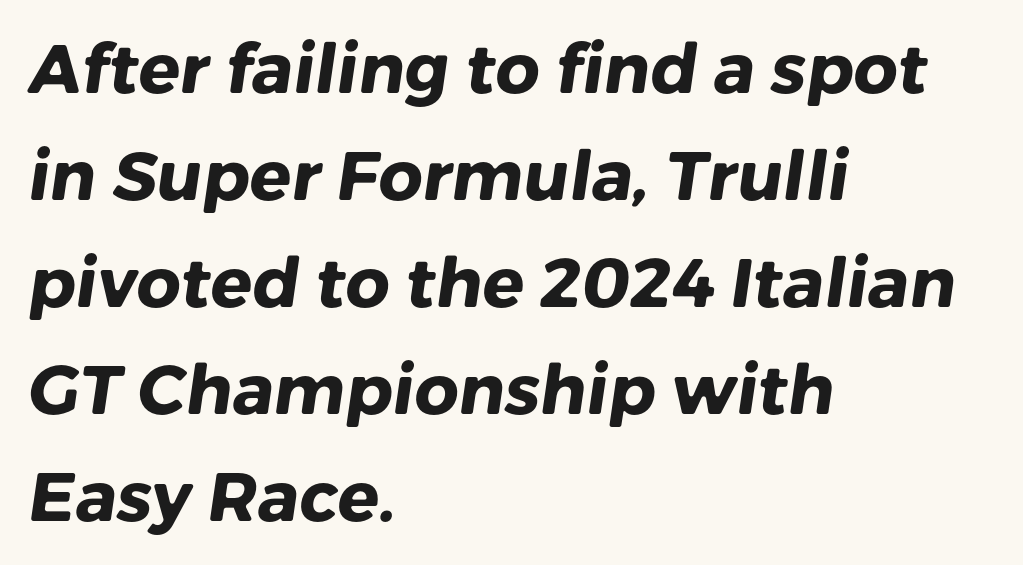
The image shows 69 px heavy sans-serif type; set left-aligned, normal line spacing (1.55x), normal letter spacing, not underlined; low stroke contrast and a medium x-height.
